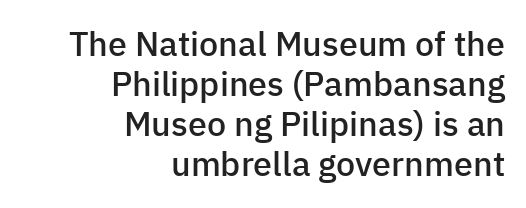
The image shows 34 px semibold sans-serif type, upright; set right-aligned, line spacing 1.18x, normal letter spacing, not underlined; low stroke contrast and a medium x-height.
